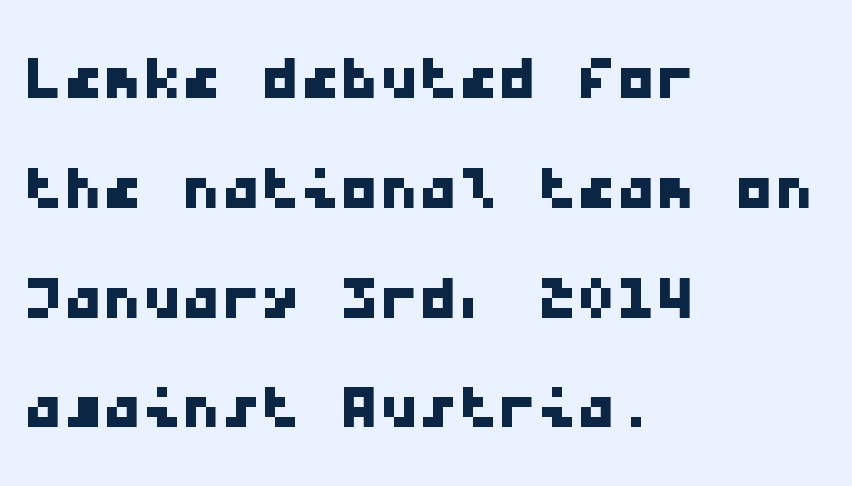
Casual observation: everything's shoved over to the left. Only glyphs here, with clear space below each row. Note the uniform advance width — an 'i' takes as much space as an 'm'. Successive baselines arrive at the customary interval. The letters carry no serifs — their stems end cleanly without finishing strokes.
